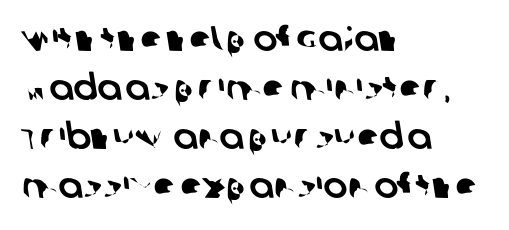
{"serif": "no", "width": "normal", "stroke_contrast": "low", "x_height": "large", "monospaced": "no", "underline": "no", "align": "left", "line_spacing": "normal", "line_spacing_ratio": 1.36, "letter_spacing": "normal", "letter_spacing_em": 0.0, "glyph_px": 36}
